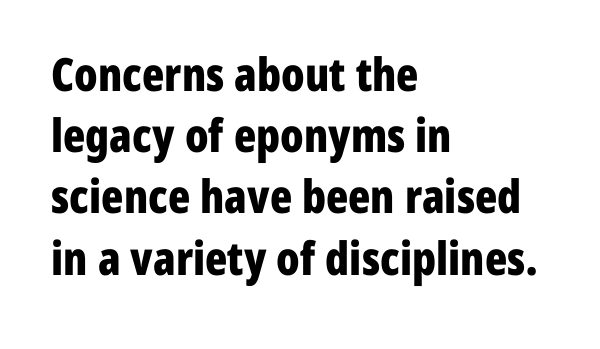
{"serif": "no", "italic": "no", "bold": "yes", "weight": "bold", "width": "condensed", "stroke_contrast": "low", "x_height": "medium", "monospaced": "no", "underline": "no", "align": "left", "line_spacing": "normal", "line_spacing_ratio": 1.33, "letter_spacing": "normal", "letter_spacing_em": 0.0, "glyph_px": 46}
